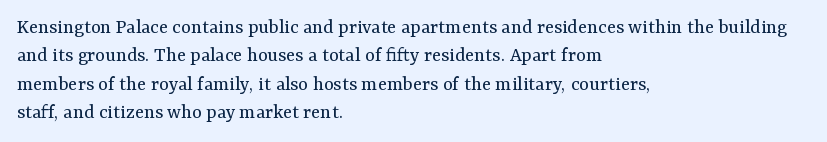
Evenly set lines give the paragraph a standard silhouette. Students, note that the glyphs here touch the page at normal intervals. In terms of posture, this sample is upright. Typeset ragged right — the left edge is the straight one.
